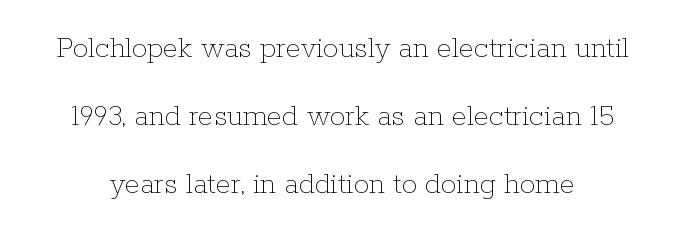
Tracking here is standard; glyphs follow each other at the usual distance. Just letters on the line, the space beneath them empty. Stems and bowls with no extra thickness — not bold. Leading is clearly above the norm, producing a sparse column.
